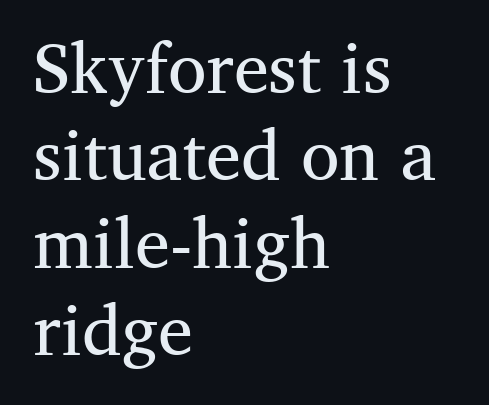
Q: Is the text bold? A: No.
Q: Is the text italic (slanted)? A: No, it is upright.
Q: Is the typeface a serif or a sans-serif typeface? A: Serif.
Q: Is the text underlined? A: No.
Q: How is the paragraph aligned? A: Left-aligned.
Q: Is the spacing between letters normal or unusually wide? A: Normal.
Q: Is the spacing between lines tight, normal or loose? A: Normal.
Q: Width (condensed, normal, or wide)? A: Normal.
Q: Stroke contrast? A: Medium.
Q: x-height? A: Medium.
Q: Monospaced? A: No.
